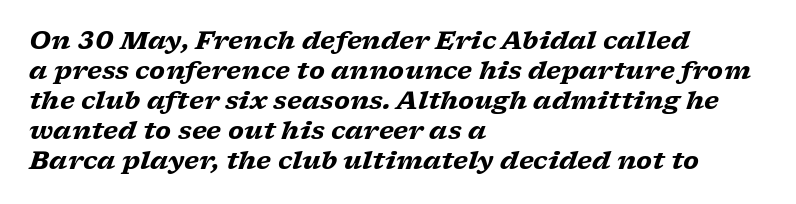
Caption: multi-line text, flush left, ragged right. In terms of letterspacing, this is plain default setting. Plenty of ink on the page — the face is bold. In terms of posture, this sample is oblique. The gap between lines stays unmarked.
